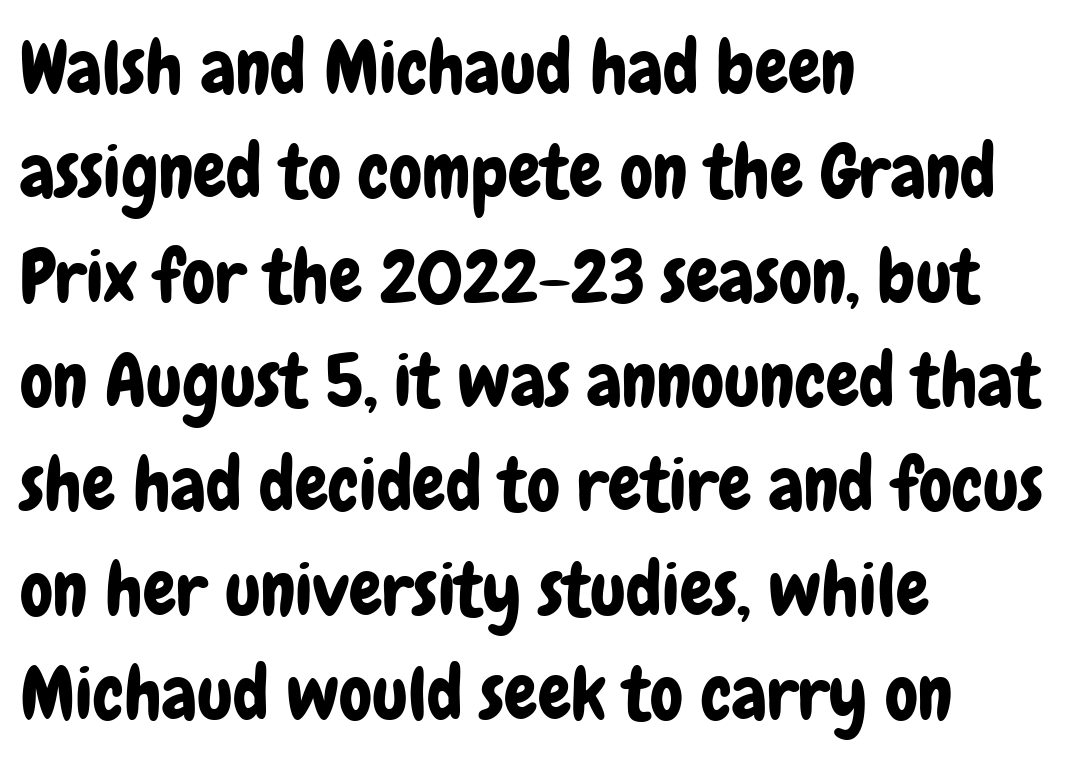
{"serif": "no", "italic": "no", "width": "condensed", "stroke_contrast": "low", "x_height": "medium", "monospaced": "no", "underline": "no", "align": "left", "line_spacing": "normal", "line_spacing_ratio": 1.41, "letter_spacing": "normal", "letter_spacing_em": 0.0, "glyph_px": 74}
